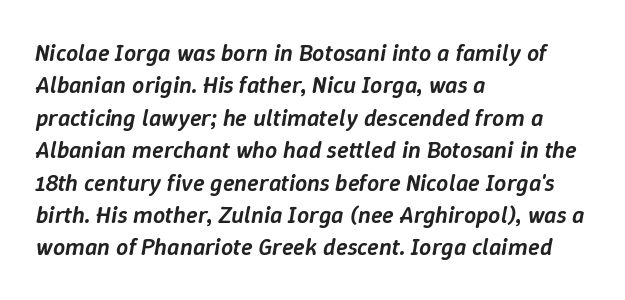
These lines stack with their left ends in a neat column. The space between consecutive lines is moderate. Every letter is mildly thick-stroked: semibold rather than bold. Has an underline been added? It has not.
